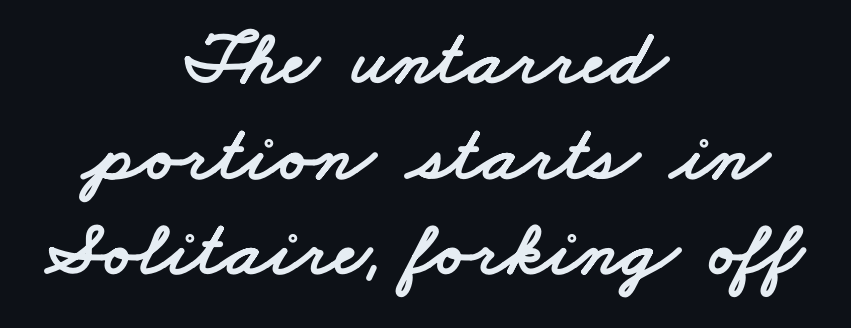
The image shows 79 px wide sans-serif type; set centered, line spacing 1.21x, normal letter spacing, not underlined; low stroke contrast and a small x-height.
